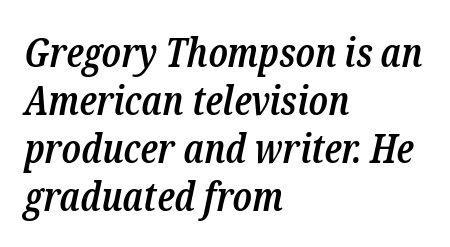
Do the characters align in a grid? No, the font is proportional. The face used here is a semibold: visibly heavier than regular, lighter than bold. The text was rendered using a seriffed face with decorative stroke endings. Each word holds together tightly as a unit, with standard inter-letter gaps. Does the lettering tilt? It does — this is italic.
